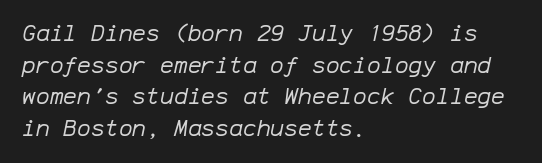
One-word summary of the alignment: left. This is oblique type, the kind used for emphasis or titles. The foot of each line stays bare and open. No extra tracking has been applied to these lines. Stem width sits at or under what a default text font uses. How would I describe the line gaps? Plain and ordinary.
